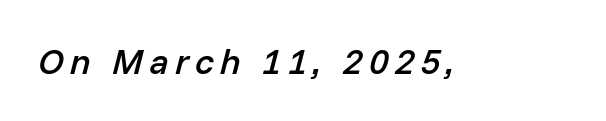
The rendering uses natural spacing where letterforms have individual widths. Weight check: semibold — heavier than regular, not quite bold. Designer's note — italics engaged. Rule under the text: the space is simply empty.
